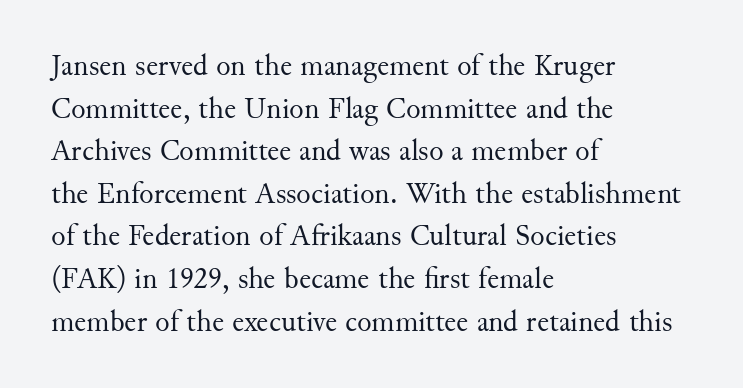
Q: Is the text bold? A: No.
Q: Is the text italic (slanted)? A: No, it is upright.
Q: Is the typeface a serif or a sans-serif typeface? A: Serif.
Q: Is the text underlined? A: No.
Q: How is the paragraph aligned? A: Left-aligned.
Q: Is the spacing between letters normal or unusually wide? A: Normal.
Q: Is the spacing between lines tight, normal or loose? A: Normal.
Q: Width (condensed, normal, or wide)? A: Normal.
Q: Stroke contrast? A: Medium.
Q: x-height? A: Small.
Q: Monospaced? A: No.
